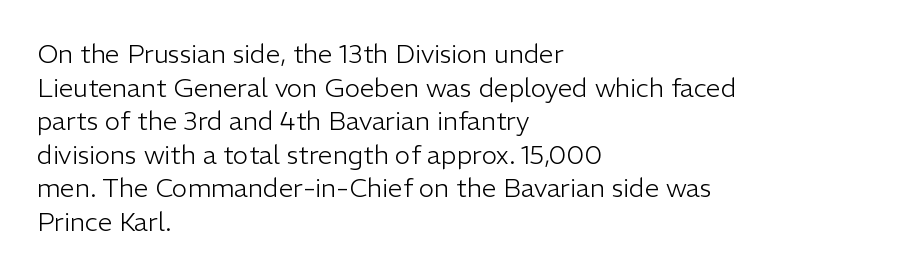
Q: Is the text bold? A: No.
Q: Is the text italic (slanted)? A: No, it is upright.
Q: Is the text underlined? A: No.
Q: How is the paragraph aligned? A: Left-aligned.
Q: Is the spacing between letters normal or unusually wide? A: Normal.
Q: Is the spacing between lines tight, normal or loose? A: Normal.
